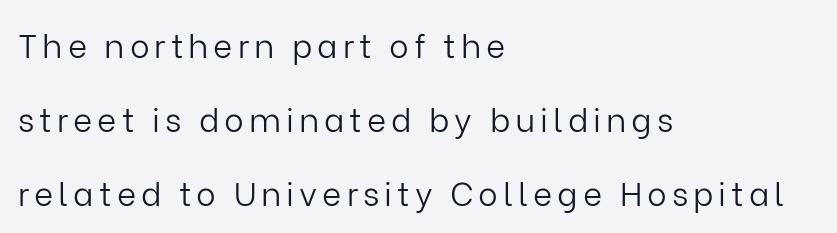
Q: Is the text bold? A: No.
Q: Is the text italic (slanted)? A: No, it is upright.
Q: Is the typeface a serif or a sans-serif typeface? A: Sans-serif.
Q: Is the text underlined? A: No.
Q: How is the paragraph aligned? A: Left-aligned.
Q: Is the spacing between lines tight, normal or loose? A: Loose.
Q: Width (condensed, normal, or wide)? A: Normal.
Q: Stroke contrast? A: Low.
Q: x-height? A: Medium.
Q: Monospaced? A: No.
